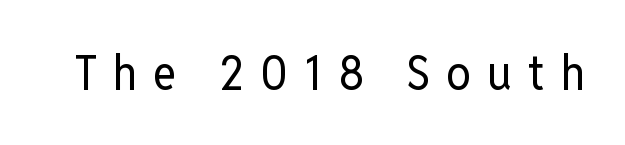
Underline: absent. Note the varied advance widths — an 'i' is clearly narrower than an 'm'. Short note: letters widely spaced. Examine the stroke ends and you'll find no serifs.
